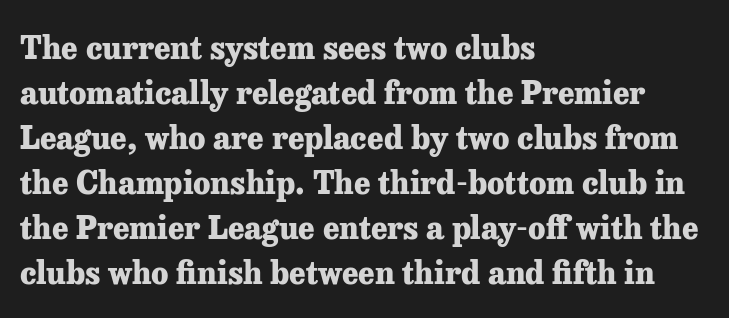
Q: Is the text bold? A: Yes.
Q: Is the text italic (slanted)? A: No, it is upright.
Q: Is the typeface a serif or a sans-serif typeface? A: Serif.
Q: Is the text underlined? A: No.
Q: How is the paragraph aligned? A: Left-aligned.
Q: Is the spacing between letters normal or unusually wide? A: Normal.
Q: Is the spacing between lines tight, normal or loose? A: Normal.
Q: Width (condensed, normal, or wide)? A: Normal.
Q: Stroke contrast? A: Low.
Q: x-height? A: Medium.
Q: Monospaced? A: No.
